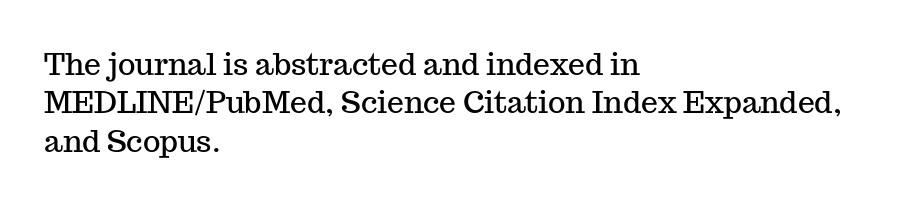
Q: Is the text italic (slanted)? A: No, it is upright.
Q: Is the typeface a serif or a sans-serif typeface? A: Serif.
Q: Is the text underlined? A: No.
Q: How is the paragraph aligned? A: Left-aligned.
Q: Is the spacing between letters normal or unusually wide? A: Normal.
Q: Is the spacing between lines tight, normal or loose? A: Normal.
Q: Width (condensed, normal, or wide)? A: Normal.
Q: Stroke contrast? A: Medium.
Q: x-height? A: Medium.
Q: Monospaced? A: No.
